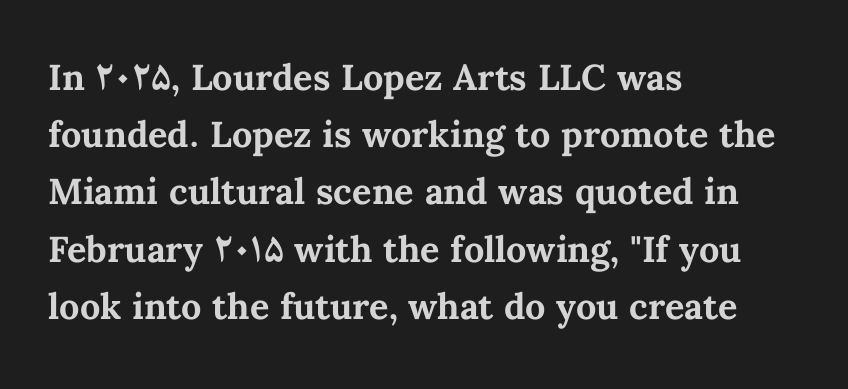
{"italic": "no", "bold": "yes", "weight": "bold", "width": "normal", "stroke_contrast": "medium", "x_height": "medium", "monospaced": "no", "underline": "no", "align": "left", "line_spacing": "normal", "line_spacing_ratio": 1.59, "letter_spacing": "normal", "letter_spacing_em": 0.0, "glyph_px": 36}
